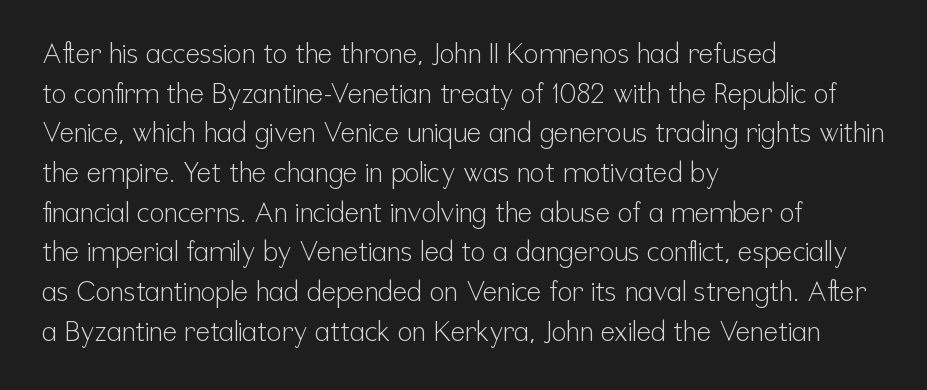
{"italic": "no", "bold": "no", "underline": "no", "align": "left", "line_spacing": "normal", "line_spacing_ratio": 1.47, "letter_spacing": "normal", "letter_spacing_em": 0.0, "glyph_px": 27}
